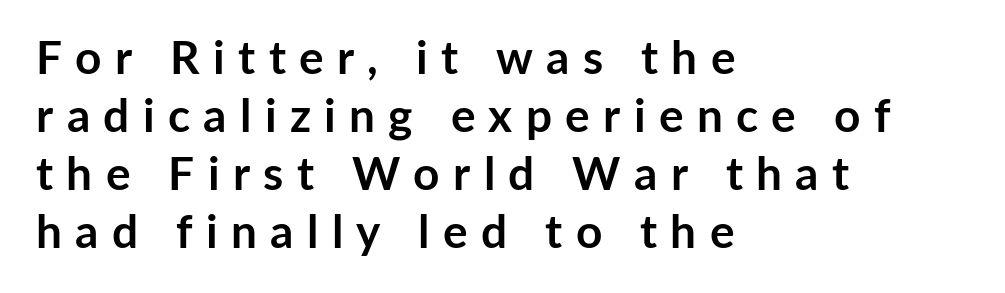
Are there feet on the stems? There aren't — it's a sans. Do the characters align in a grid? No, the font is proportional. Reading down the block, your eye returns to a fixed left position each line. Spacing between characters has been opened up far beyond the box default. In terms of weight, the rendering is a true, heavy bold.
